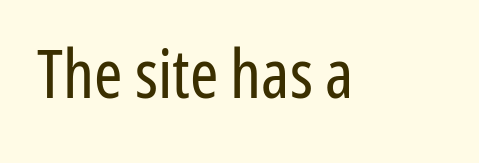
The image shows 68 px regular-weight, condensed sans-serif type, upright; set normal letter spacing, not underlined; low stroke contrast and a medium x-height.
